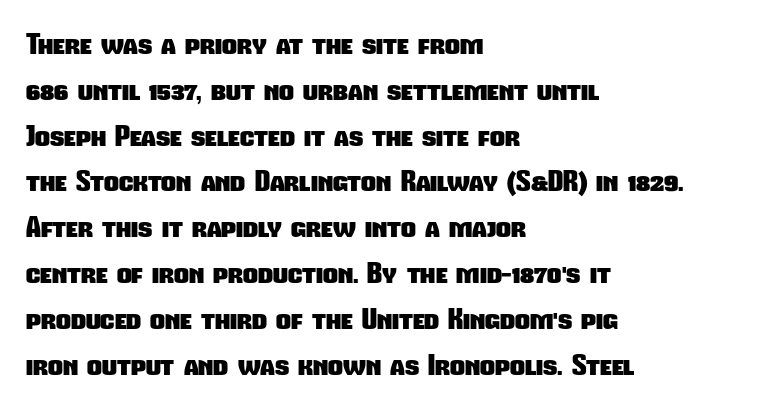
The image shows 29 px heavy, condensed sans-serif type; set left-aligned, normal line spacing (1.58x), normal letter spacing, not underlined; low stroke contrast and a medium x-height.
